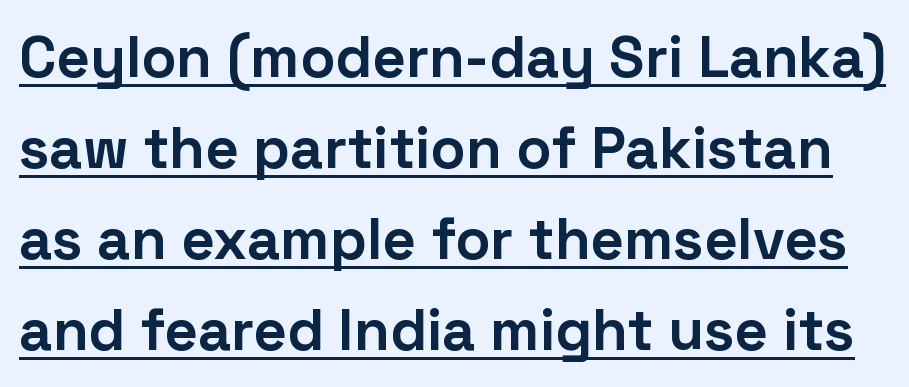
Q: Is the text bold? A: Yes.
Q: Is the text italic (slanted)? A: No, it is upright.
Q: Is the typeface a serif or a sans-serif typeface? A: Sans-serif.
Q: Is the text underlined? A: Yes.
Q: Is the spacing between letters normal or unusually wide? A: Normal.
Q: Is the spacing between lines tight, normal or loose? A: Normal.
Q: Width (condensed, normal, or wide)? A: Normal.
Q: Stroke contrast? A: Low.
Q: x-height? A: Medium.
Q: Monospaced? A: No.
